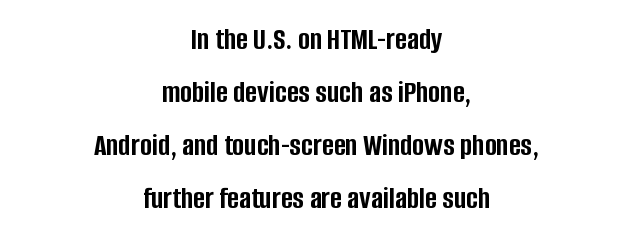
The image shows 32 px semibold, condensed sans-serif type, upright; set centered, normal line spacing (1.66x), normal letter spacing, not underlined; low stroke contrast and a large x-height.
